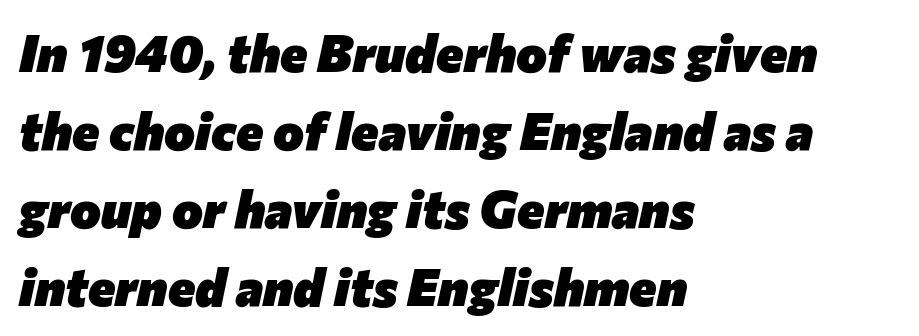
Q: Is the text bold? A: Yes.
Q: Is the text italic (slanted)? A: Yes, it leans right by about 12 degrees.
Q: Is the text underlined? A: No.
Q: How is the paragraph aligned? A: Left-aligned.
Q: Is the spacing between letters normal or unusually wide? A: Normal.
Q: Is the spacing between lines tight, normal or loose? A: Normal.
Q: Width (condensed, normal, or wide)? A: Normal.
Q: Stroke contrast? A: Low.
Q: x-height? A: Medium.
Q: Monospaced? A: No.
